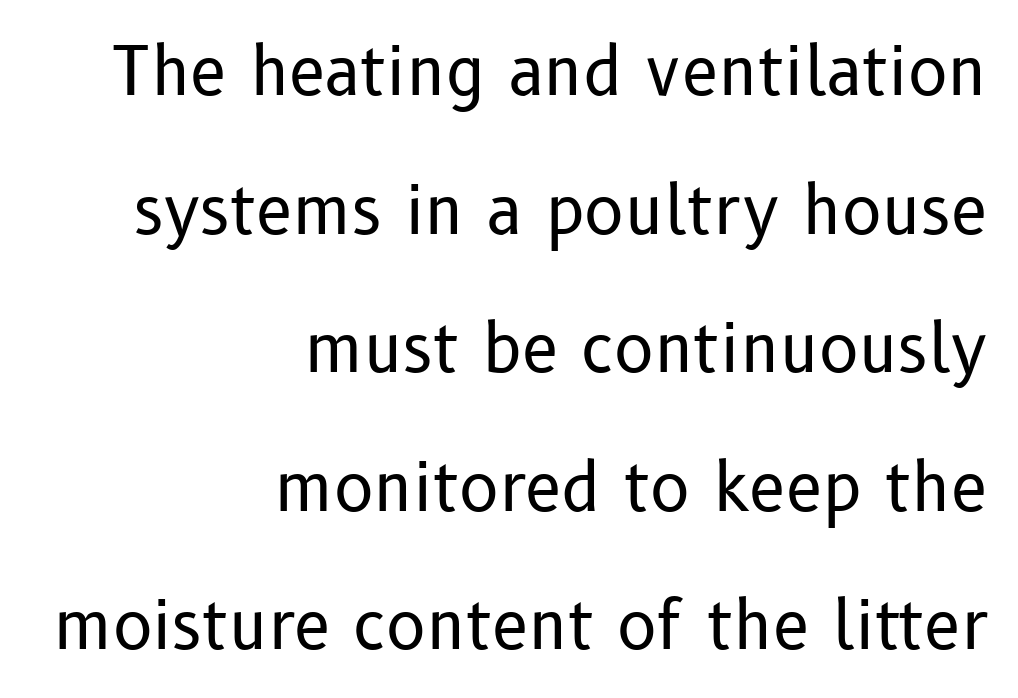
The image shows 66 px regular-weight sans-serif type, upright; set right-aligned, loose line spacing (2.1x), normal letter spacing, not underlined; low stroke contrast and a medium x-height.
